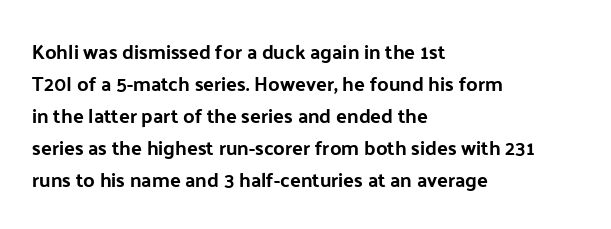
{"italic": "no", "underline": "no", "align": "left", "line_spacing": "normal", "line_spacing_ratio": 1.6, "letter_spacing": "normal", "letter_spacing_em": 0.0, "glyph_px": 20}
